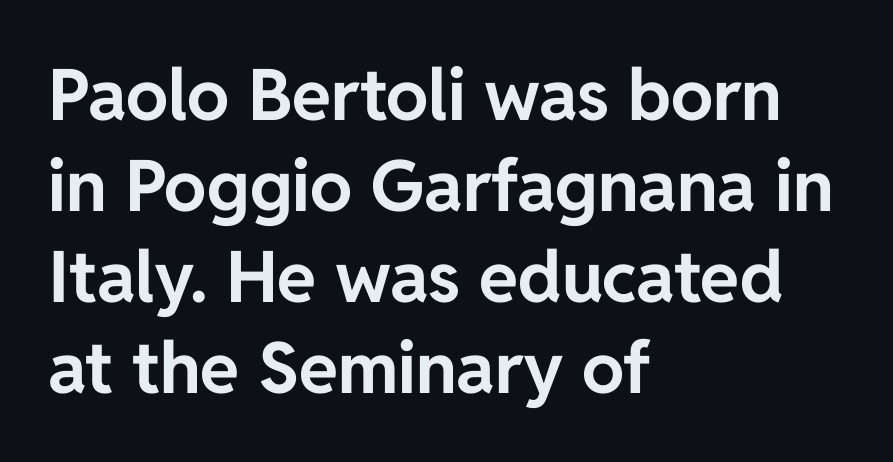
Style check: upright. Does the weight exceed regular? Yes, all the way to bold. The font family rendered here belongs to the sans-serif group. Vertically, the passage feels balanced, rows spaced as you'd expect. The baseline area is clear. Every row of glyphs begins at an identical x-position on the left.
